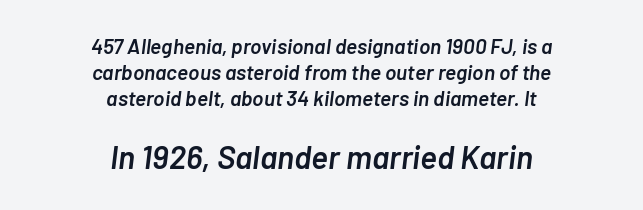
Check under the words: just untouched page. The passage shown is typed in a proportional face where columns would drift. Scale increases going downward across the two blocks. This is moderately heavy type, rendered in semibold. Characters are canted at an angle relative to the baseline's perpendicular. Alignment: centered.
